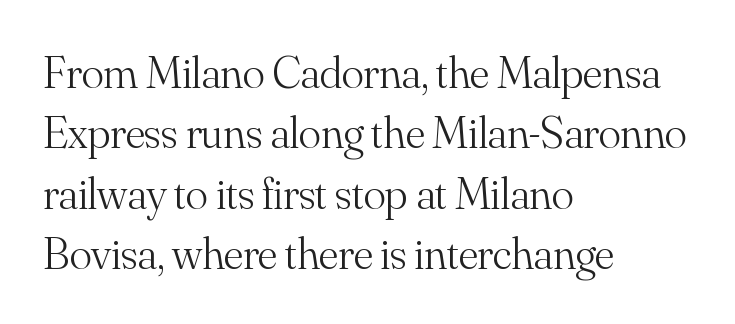
The image shows 46 px light serif type, upright; set left-aligned, normal line spacing (1.31x), normal letter spacing, not underlined; medium stroke contrast and a small x-height.
